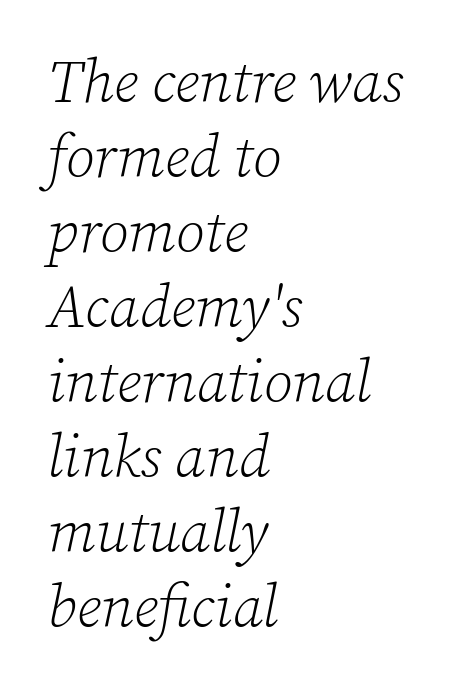
Q: Is the text bold? A: No.
Q: Is the text italic (slanted)? A: Yes, it leans right by about 12 degrees.
Q: Is the typeface a serif or a sans-serif typeface? A: Serif.
Q: Is the text underlined? A: No.
Q: How is the paragraph aligned? A: Left-aligned.
Q: Is the spacing between letters normal or unusually wide? A: Normal.
Q: Is the spacing between lines tight, normal or loose? A: Normal.
Q: Width (condensed, normal, or wide)? A: Normal.
Q: Stroke contrast? A: Low.
Q: x-height? A: Medium.
Q: Monospaced? A: No.
